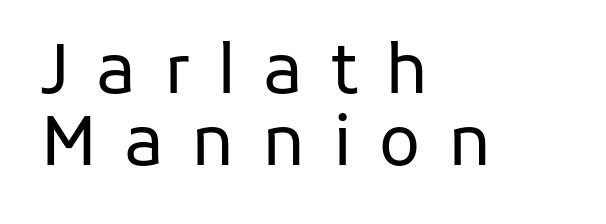
The image shows 68 px regular-weight sans-serif type, upright; set left-aligned, tight line spacing (1.06x), unusually wide letter spacing (+0.4 em), not underlined; low stroke contrast and a medium x-height.
